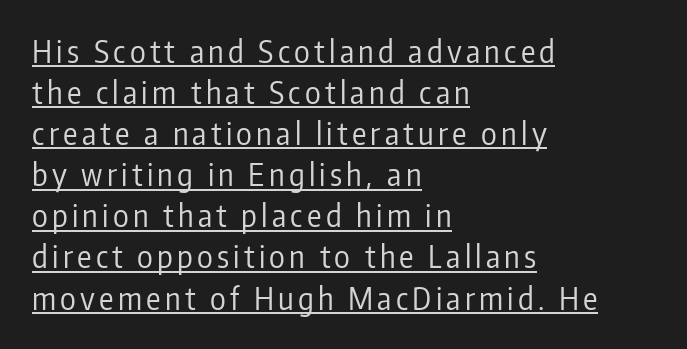
The image shows 30 px regular-weight, condensed sans-serif type, upright; set left-aligned, normal line spacing (1.37x), underlined; low stroke contrast and a medium x-height.
